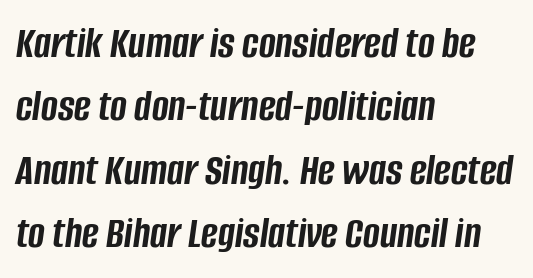
{"italic": "yes", "lean": "right", "slant_degrees": 8, "bold": "yes", "weight": "semibold", "width": "condensed", "stroke_contrast": "low", "x_height": "large", "monospaced": "no", "underline": "no", "align": "left", "line_spacing": "normal", "line_spacing_ratio": 1.41, "letter_spacing": "normal", "letter_spacing_em": 0.0, "glyph_px": 45}
